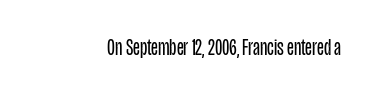
{"italic": "no", "bold": "no", "underline": "no", "letter_spacing": "normal", "letter_spacing_em": 0.0, "glyph_px": 23}
